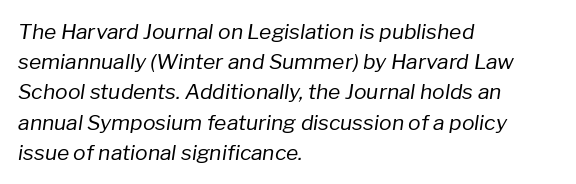
This sample is left-justified, so line endings fall wherever the words run out. Rows of type keep a routine distance in the vertical direction. The letterforms sit shoulder to shoulder at normal distance. Nothing heavy about these letters — not bold at all. Honestly, there is no underline to notice here at all. Yep, that's italic — everything's leaning.
